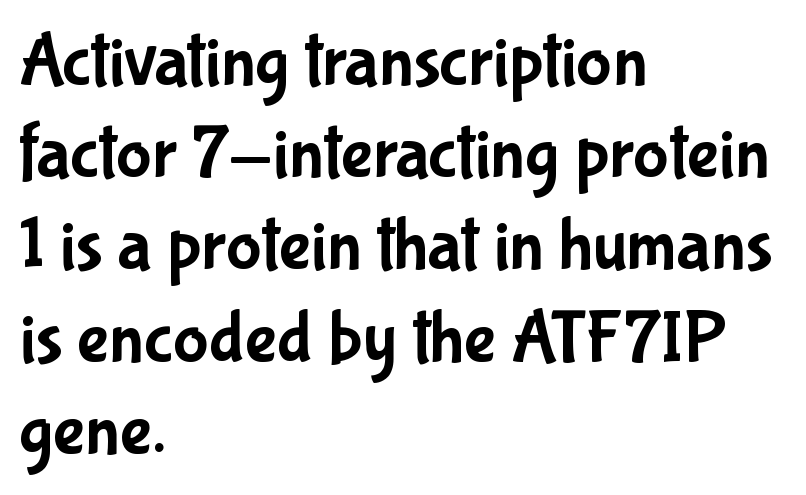
Q: Is the text italic (slanted)? A: No, it is upright.
Q: Is the typeface a serif or a sans-serif typeface? A: Sans-serif.
Q: Is the text underlined? A: No.
Q: How is the paragraph aligned? A: Left-aligned.
Q: Is the spacing between letters normal or unusually wide? A: Normal.
Q: Width (condensed, normal, or wide)? A: Condensed.
Q: Stroke contrast? A: Low.
Q: x-height? A: Medium.
Q: Monospaced? A: No.
